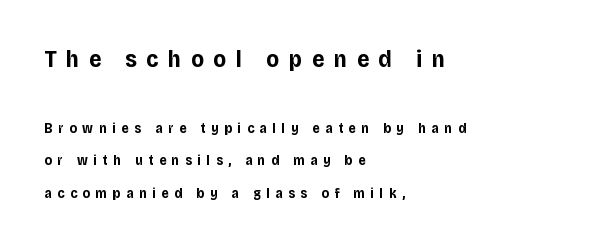
Q: Is the text bold? A: Yes.
Q: Is the text italic (slanted)? A: No, it is upright.
Q: Is the text underlined? A: No.
Q: How is the paragraph aligned? A: Left-aligned.
Q: Is the spacing between letters normal or unusually wide? A: Unusually wide.
Q: Is the spacing between lines tight, normal or loose? A: Loose.
Q: Which block of text is set in a larger size, the first (top) or the second (bottom)? A: The first (top) one.
